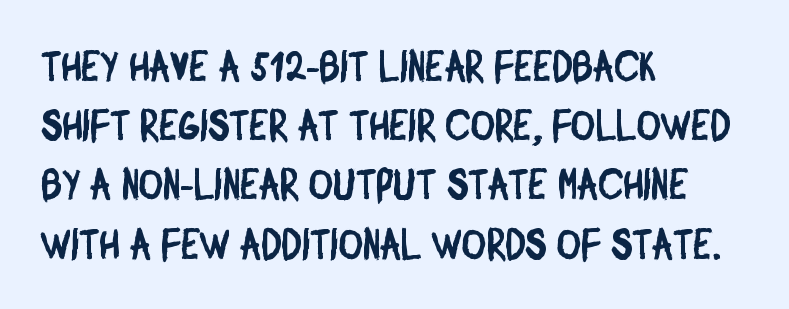
Q: Is the typeface a serif or a sans-serif typeface? A: Sans-serif.
Q: Is the text underlined? A: No.
Q: How is the paragraph aligned? A: Left-aligned.
Q: Is the spacing between letters normal or unusually wide? A: Normal.
Q: Is the spacing between lines tight, normal or loose? A: Normal.
Q: Width (condensed, normal, or wide)? A: Condensed.
Q: Stroke contrast? A: Low.
Q: x-height? A: Large.
Q: Monospaced? A: No.
